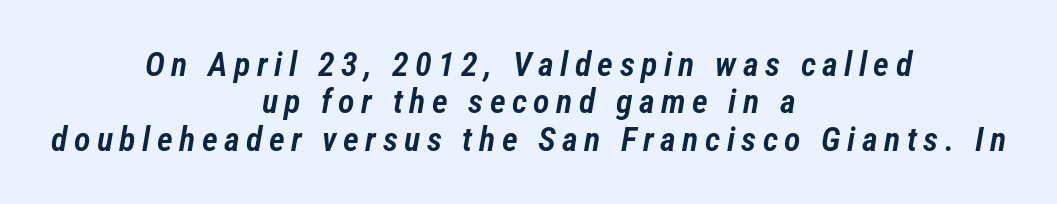
The image shows 34 px semibold, condensed type, italic (leaning right); set centered, tight line spacing (1.1x), not underlined; low stroke contrast and a medium x-height.
